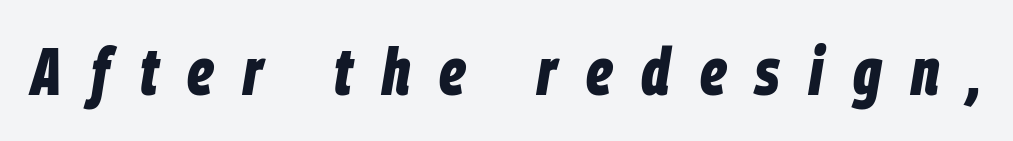
{"italic": "yes", "lean": "right", "slant_degrees": 9, "bold": "yes", "weight": "bold", "width": "condensed", "stroke_contrast": "low", "x_height": "large", "monospaced": "no", "underline": "no", "letter_spacing": "wide", "letter_spacing_em": 0.44, "glyph_px": 67}
